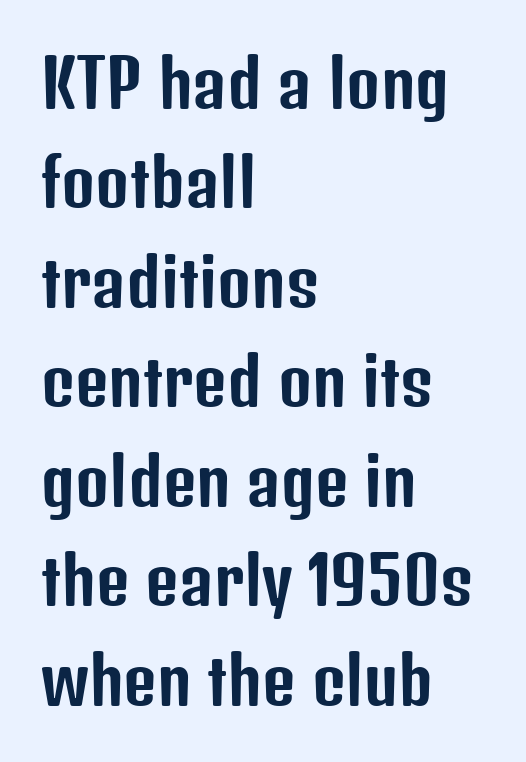
Casual observation: everything's shoved over to the left. Designer's note — italics off, roman on. A bare baseline throughout the passage. Vertically, the passage feels balanced, rows spaced as you'd expect. Each word holds together tightly as a unit, with standard inter-letter gaps. The typeface chosen for these lines omits serifs.
